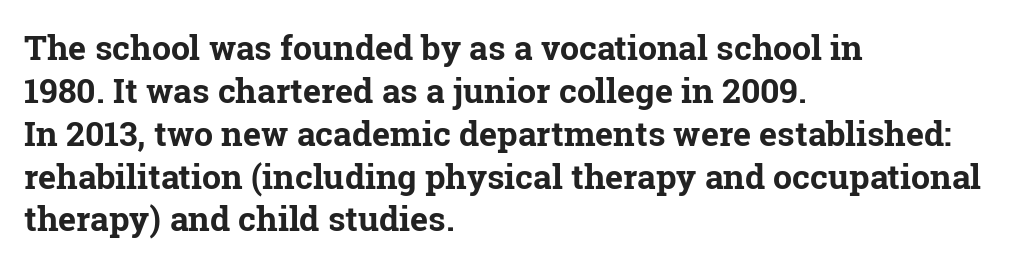
Descender tails drop into unmarked territory. Left-aligned paragraph, ragged on the right. Ascenders rise straight up at ninety degrees. The rendering uses a moderate line-height, typical for paragraphs.
